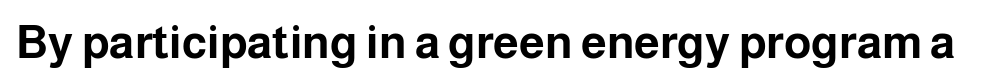
Q: Is the text bold? A: Yes.
Q: Is the text italic (slanted)? A: No, it is upright.
Q: Is the typeface a serif or a sans-serif typeface? A: Sans-serif.
Q: Is the text underlined? A: No.
Q: Is the spacing between letters normal or unusually wide? A: Normal.
Q: Width (condensed, normal, or wide)? A: Normal.
Q: Stroke contrast? A: Low.
Q: x-height? A: Medium.
Q: Monospaced? A: No.
